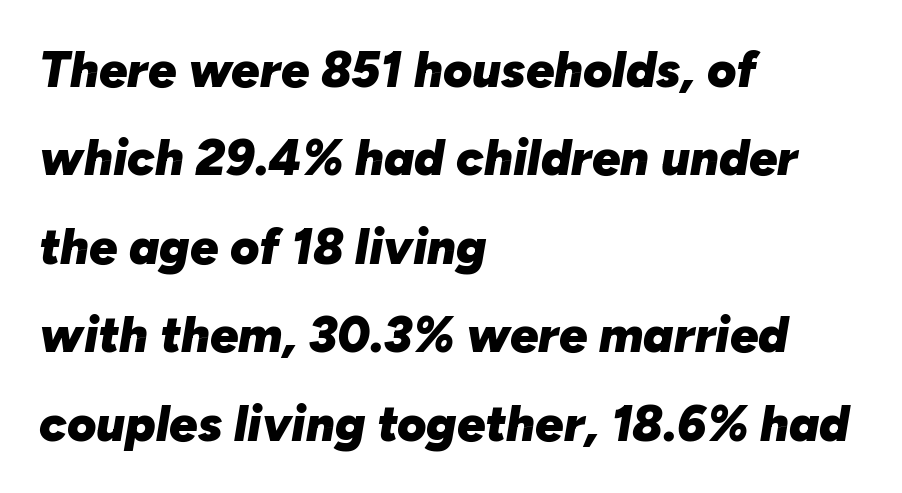
The image shows 50 px heavy type, italic (leaning right); set left-aligned, line spacing 1.77x, normal letter spacing, not underlined; low stroke contrast and a medium x-height.
